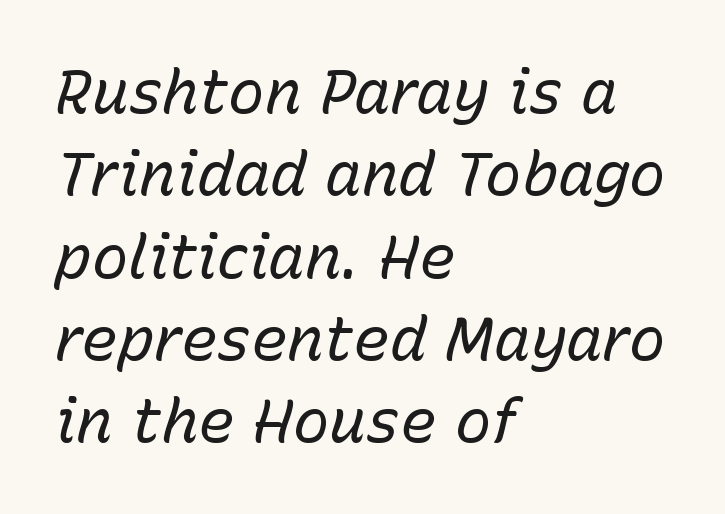
{"italic": "yes", "lean": "right", "slant_degrees": 15, "bold": "no", "weight": "regular", "width": "normal", "stroke_contrast": "low", "x_height": "medium", "monospaced": "no", "underline": "no", "align": "left", "line_spacing": "normal", "line_spacing_ratio": 1.35, "letter_spacing": "normal", "letter_spacing_em": 0.0, "glyph_px": 61}
